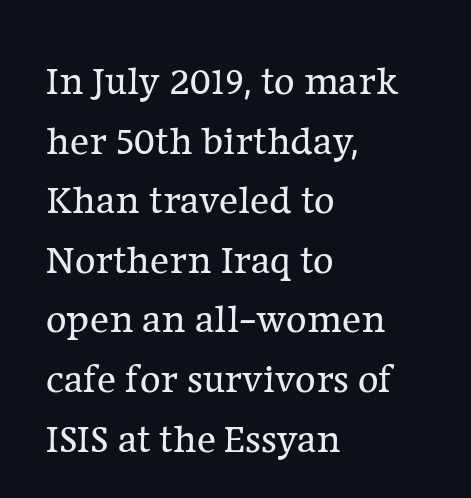
{"serif": "yes", "italic": "no", "bold": "no", "weight": "regular", "width": "normal", "stroke_contrast": "low", "x_height": "medium", "monospaced": "no", "underline": "no", "align": "left", "line_spacing": "normal", "line_spacing_ratio": 1.49, "letter_spacing": "normal", "letter_spacing_em": 0.0, "glyph_px": 40}
